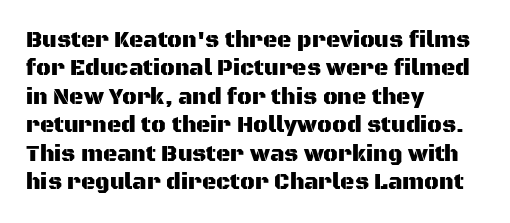
The image shows 22 px text type, upright; set left-aligned, normal line spacing (1.29x), normal letter spacing, not underlined.
